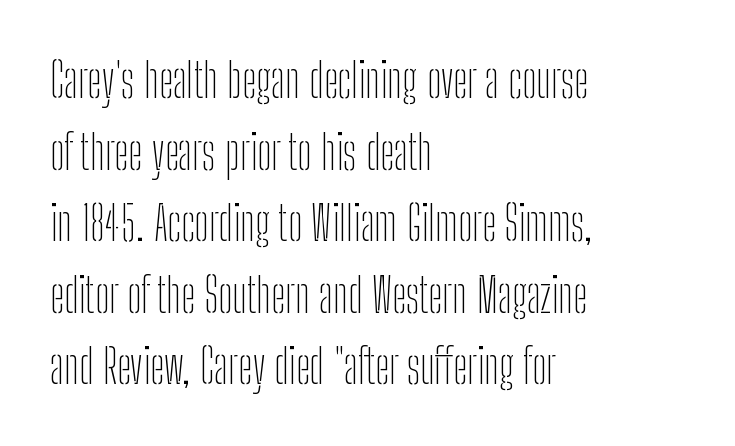
{"serif": "no", "italic": "no", "bold": "no", "weight": "thin", "width": "condensed", "stroke_contrast": "low", "x_height": "medium", "monospaced": "no", "underline": "no", "align": "left", "line_spacing": "normal", "line_spacing_ratio": 1.49, "letter_spacing": "normal", "letter_spacing_em": 0.0, "glyph_px": 48}
